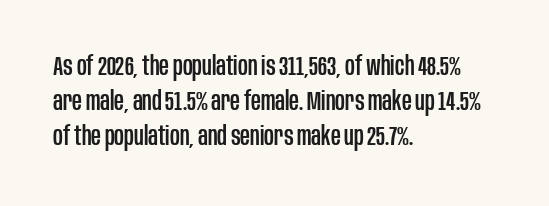
{"italic": "no", "underline": "no", "align": "left", "line_spacing": "normal", "line_spacing_ratio": 1.3, "letter_spacing": "normal", "letter_spacing_em": 0.0, "glyph_px": 27}
